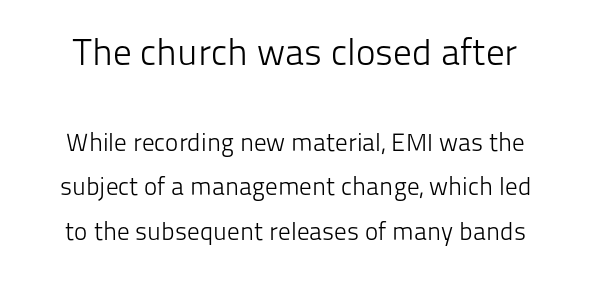
The image shows 37 px light sans-serif type, upright; set line spacing 1.77x, normal letter spacing, not underlined; the first (top) block is 1.48x larger; low stroke contrast and a medium x-height.
